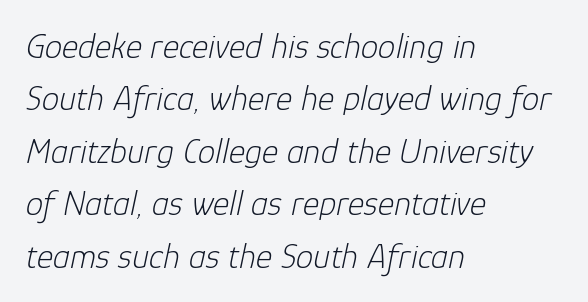
Q: Is the text bold? A: No.
Q: Is the text italic (slanted)? A: Yes, it leans right by about 12 degrees.
Q: Is the text underlined? A: No.
Q: How is the paragraph aligned? A: Left-aligned.
Q: Is the spacing between letters normal or unusually wide? A: Normal.
Q: Is the spacing between lines tight, normal or loose? A: Normal.
Q: Width (condensed, normal, or wide)? A: Normal.
Q: Stroke contrast? A: Low.
Q: x-height? A: Medium.
Q: Monospaced? A: No.
